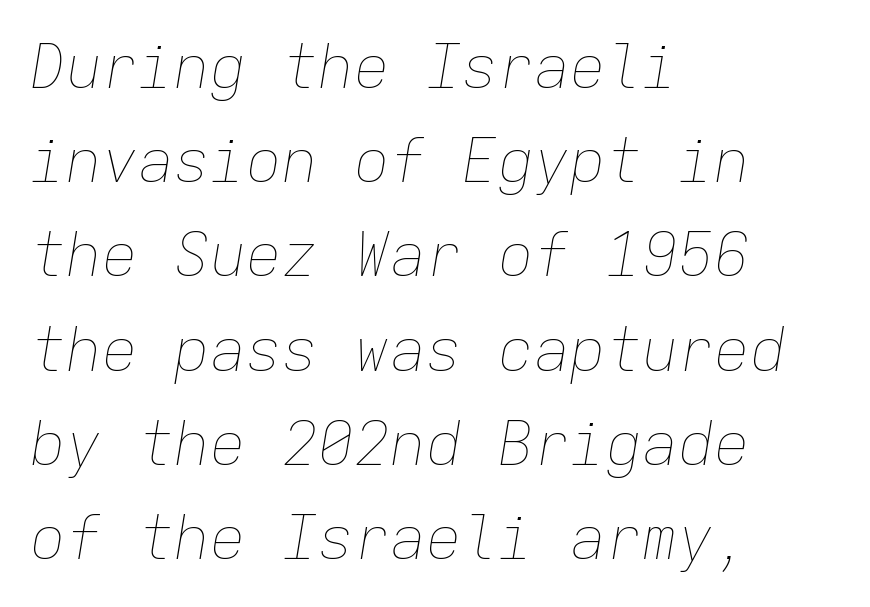
Spacing verdict: monospaced, one width for all characters. This rendering uses left alignment, leaving the right contour irregular. The space beneath each line is pristine and unruled. The line texture is even and compact thanks to regular tracking.
